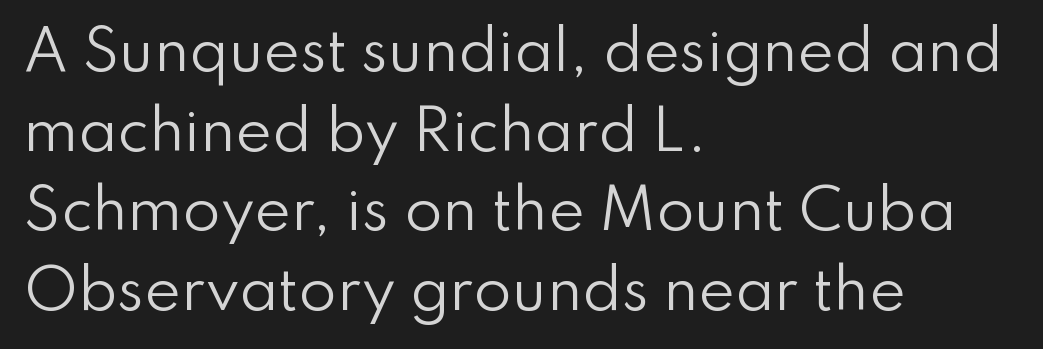
The image shows 55 px regular-weight sans-serif type, upright; set left-aligned, normal line spacing (1.45x), normal letter spacing, not underlined; low stroke contrast and a small x-height.
